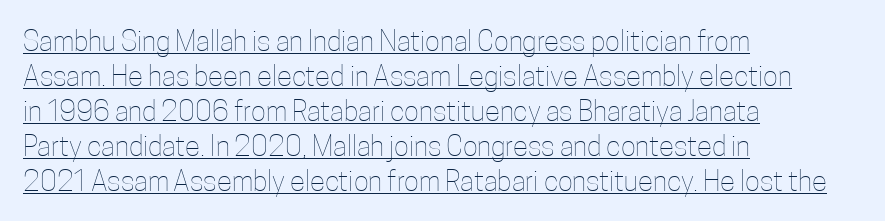
Q: Is the text bold? A: No.
Q: Is the text italic (slanted)? A: No, it is upright.
Q: Is the text underlined? A: Yes.
Q: How is the paragraph aligned? A: Left-aligned.
Q: Is the spacing between letters normal or unusually wide? A: Normal.
Q: Is the spacing between lines tight, normal or loose? A: Normal.
Q: Width (condensed, normal, or wide)? A: Condensed.
Q: Stroke contrast? A: Low.
Q: x-height? A: Medium.
Q: Monospaced? A: No.
